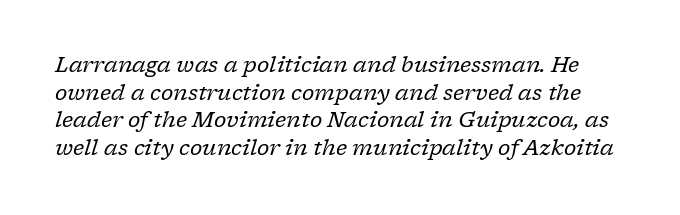
The image shows 21 px text type, italic (leaning right); set normal line spacing (1.31x), normal letter spacing, not underlined.
